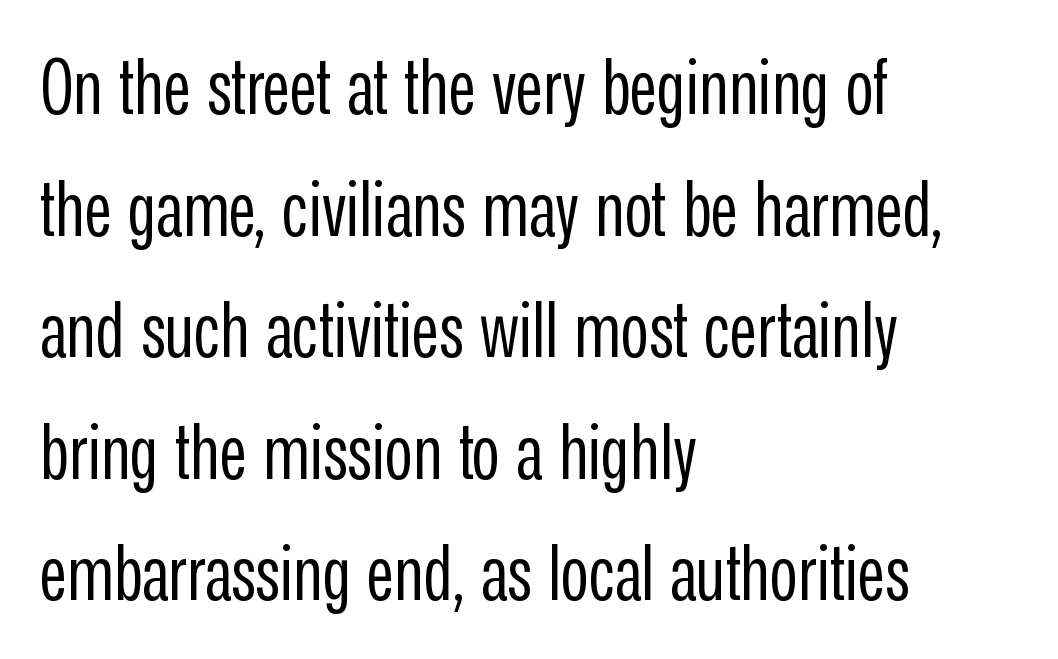
Q: Is the text bold? A: No.
Q: Is the text italic (slanted)? A: No, it is upright.
Q: Is the typeface a serif or a sans-serif typeface? A: Sans-serif.
Q: Is the text underlined? A: No.
Q: How is the paragraph aligned? A: Left-aligned.
Q: Is the spacing between letters normal or unusually wide? A: Normal.
Q: Is the spacing between lines tight, normal or loose? A: Normal.
Q: Width (condensed, normal, or wide)? A: Condensed.
Q: Stroke contrast? A: Low.
Q: x-height? A: Medium.
Q: Monospaced? A: No.
